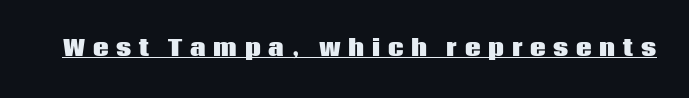
Q: Is the text bold? A: Yes.
Q: Is the text italic (slanted)? A: No, it is upright.
Q: Is the text underlined? A: Yes.
Q: Is the spacing between letters normal or unusually wide? A: Unusually wide.
